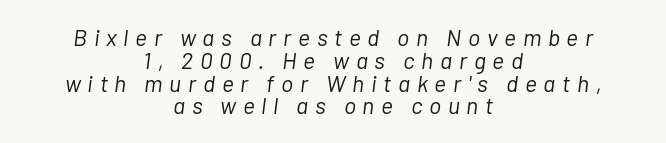
{"italic": "yes", "lean": "right", "slant_degrees": 7, "bold": "no", "underline": "no", "align": "center", "line_spacing": "tight", "line_spacing_ratio": 0.99, "letter_spacing": "wide", "letter_spacing_em": 0.29, "glyph_px": 23}
